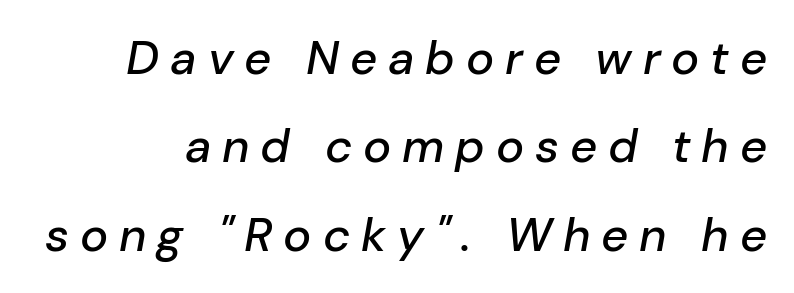
This rendering widens character spacing well past its baseline value. You could not count columns in this text — the font is proportionally spaced. Looking at the ascenders, they clearly lean. Plain, unruled lines of type.
